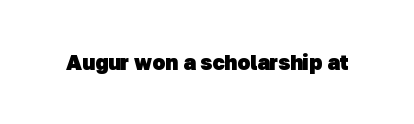
{"bold": "yes", "underline": "no", "letter_spacing": "normal", "letter_spacing_em": 0.0, "glyph_px": 21}
